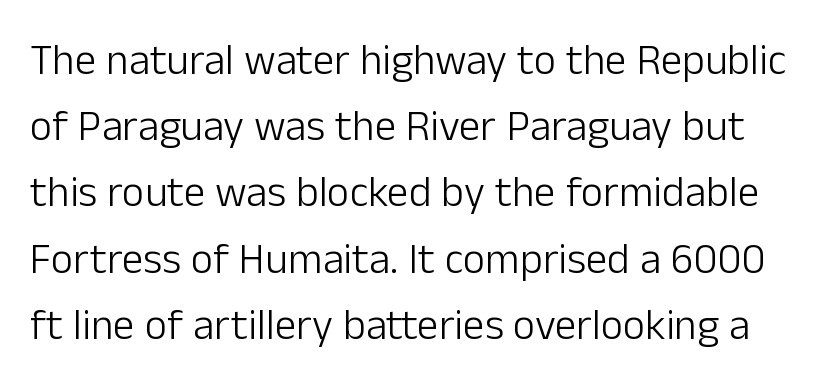
{"serif": "no", "italic": "no", "bold": "no", "weight": "light", "width": "normal", "stroke_contrast": "low", "x_height": "medium", "monospaced": "no", "underline": "no", "line_spacing": "normal", "line_spacing_ratio": 1.54, "letter_spacing": "normal", "letter_spacing_em": 0.0, "glyph_px": 43}
